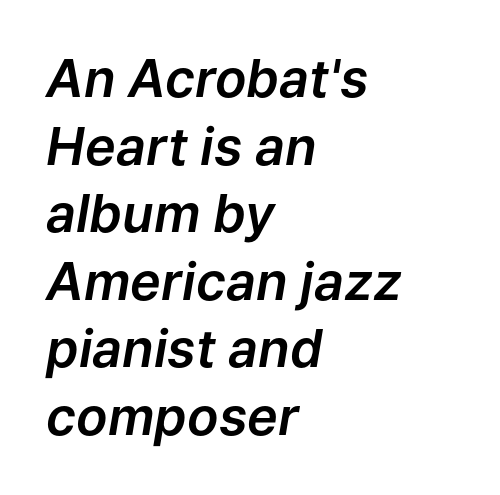
Q: Is the text italic (slanted)? A: Yes, it leans right by about 9 degrees.
Q: Is the text underlined? A: No.
Q: How is the paragraph aligned? A: Left-aligned.
Q: Is the spacing between letters normal or unusually wide? A: Normal.
Q: Is the spacing between lines tight, normal or loose? A: Normal.
Q: Width (condensed, normal, or wide)? A: Normal.
Q: Stroke contrast? A: Low.
Q: x-height? A: Medium.
Q: Monospaced? A: No.
